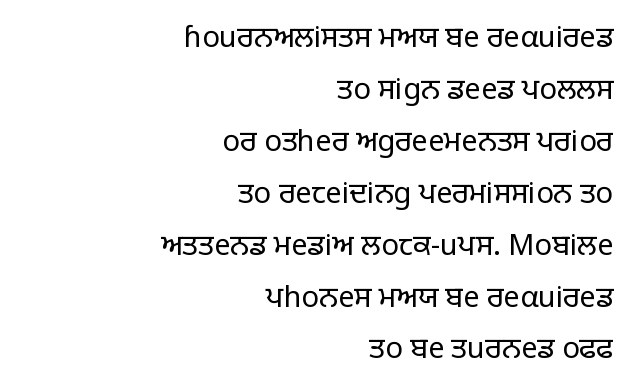
Stroke terminals: plain, sans-serif. Is this a heavy cut? Hardly; it is regular or lighter. The face used here is proportionally spaced, like ordinary book or web type. Do the letters lean? They stand straight. The space beneath each line is pristine and unruled.
